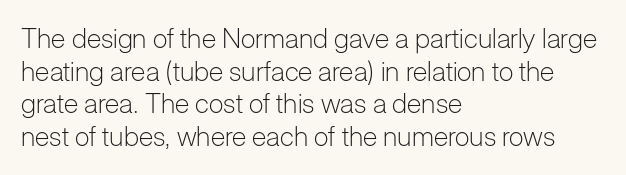
The image shows 27 px text type, upright; set left-aligned, line spacing 1.21x, normal letter spacing, not underlined.
